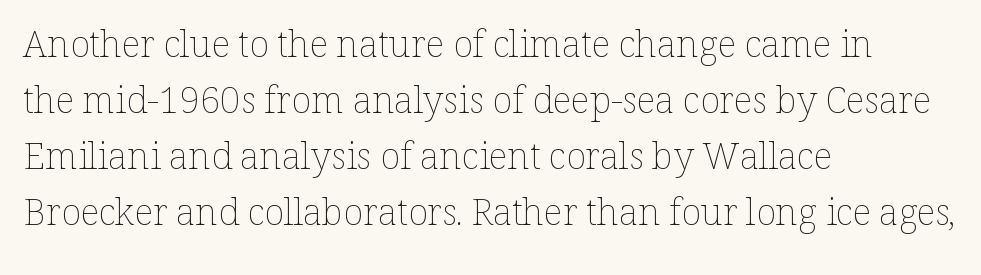
The image shows 37 px thin type, upright; set left-aligned, normal line spacing (1.51x), normal letter spacing, not underlined; low stroke contrast and a medium x-height.
